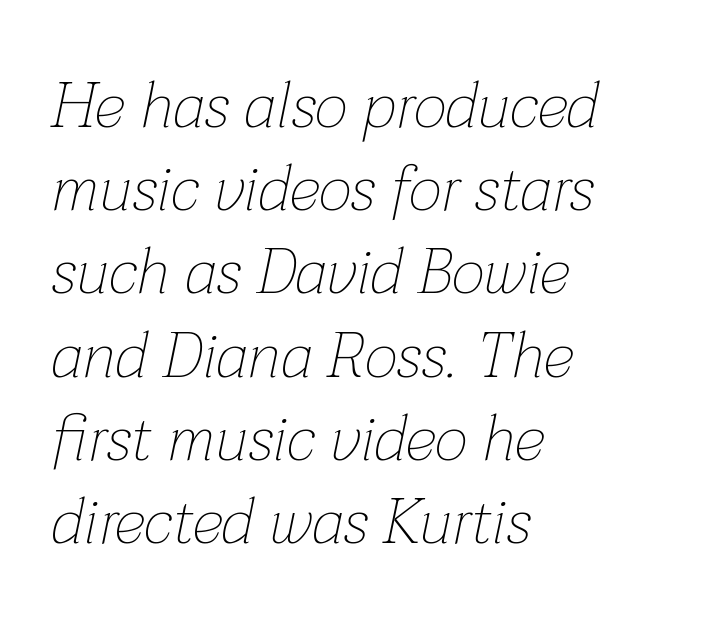
The face used here is proportionally spaced, like ordinary book or web type. Check under the words: just untouched page. Letters have the restrained weight of plain body copy at most. Slanted lettering throughout.
